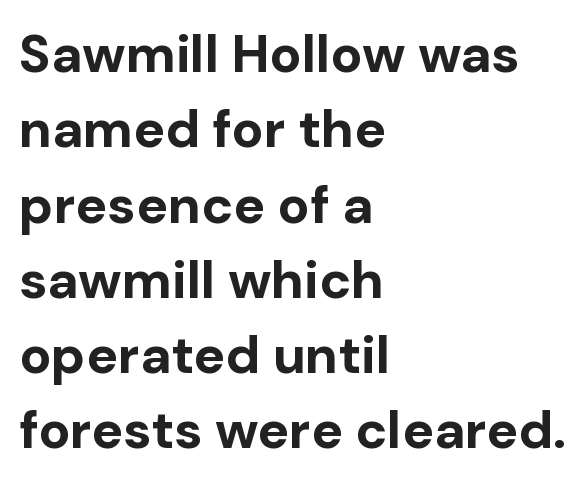
Does the leading feel generous? No, just average. Rule under the text: the space is simply empty. The letters advance in unequal steps, a hallmark of proportional type. You can tell it's not italic because the verticals are truly vertical. Examine the stroke ends and you'll find no serifs.
